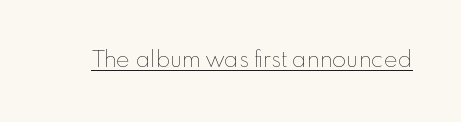
{"italic": "no", "bold": "no", "underline": "yes", "letter_spacing": "normal", "letter_spacing_em": 0.0, "glyph_px": 23}
